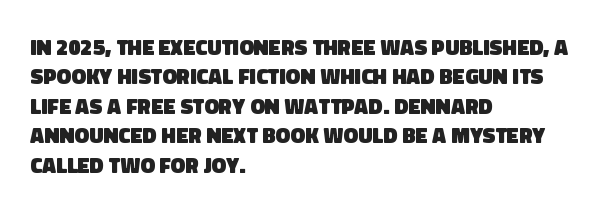
The image shows 22 px bold type; set left-aligned, normal line spacing (1.34x), normal letter spacing, not underlined.
